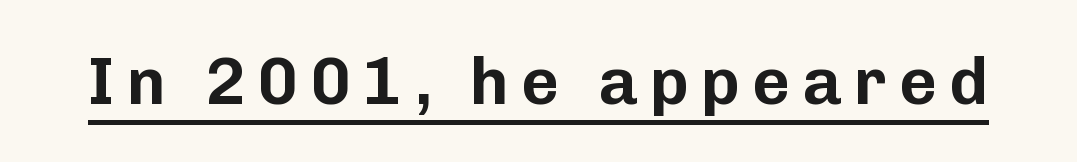
The type sits square on the baseline with zero lean. The letters advance in unequal steps, a hallmark of proportional type. The rendered words wear a rule along their underside. Does the type have serifs? No, each stem ends abruptly.
